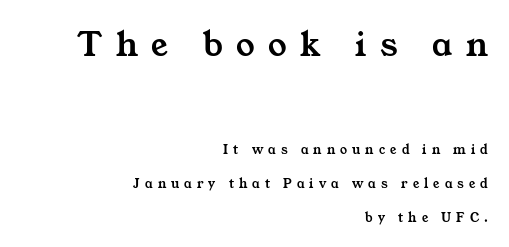
The image shows 37 px wide serif type; set right-aligned, loose line spacing (2.42x), unusually wide letter spacing (+0.36 em), not underlined; the first (top) block is 2.64x larger; medium stroke contrast and a medium x-height.
